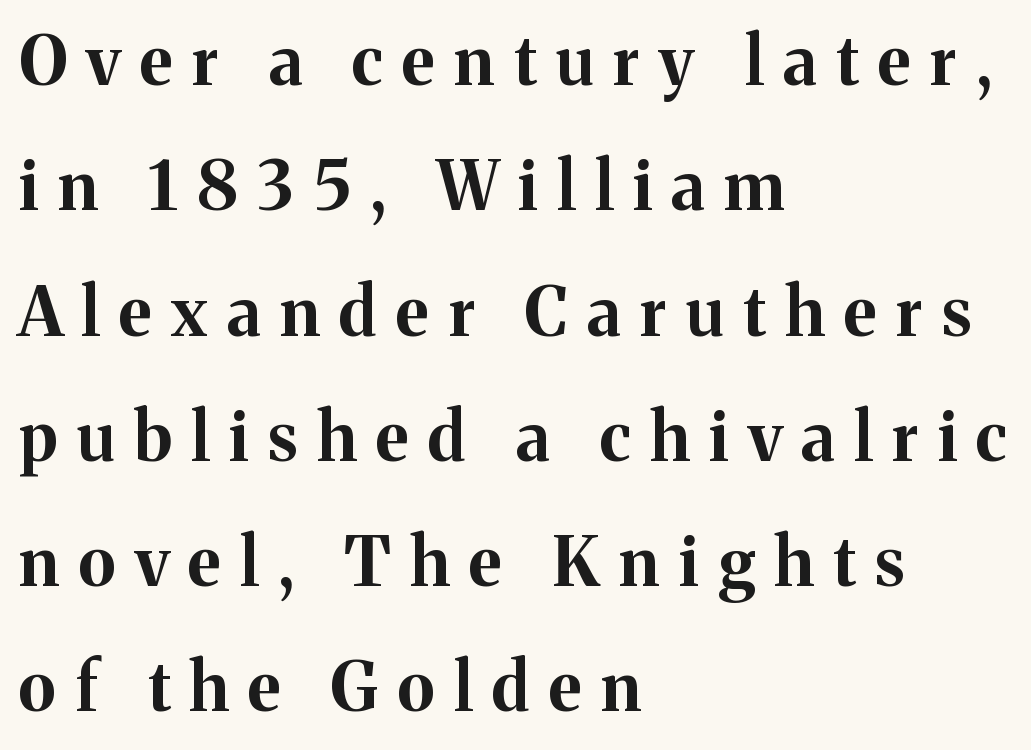
The image shows 67 px bold serif type, upright; set left-aligned, line spacing 1.87x, unusually wide letter spacing (+0.29 em), not underlined; medium stroke contrast and a medium x-height.
